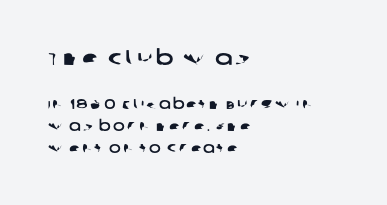
{"underline": "no", "align": "left", "line_spacing": "normal", "line_spacing_ratio": 1.57, "larger_block": "first", "size_ratio": 1.5, "glyph_px": 21}
